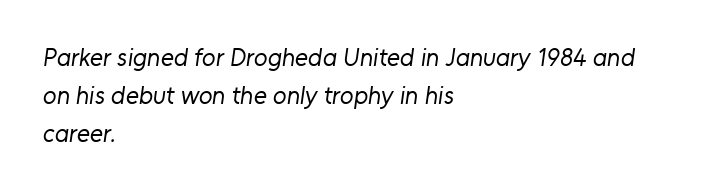
Q: Is the text bold? A: No.
Q: Is the text underlined? A: No.
Q: How is the paragraph aligned? A: Left-aligned.
Q: Is the spacing between letters normal or unusually wide? A: Normal.
Q: Is the spacing between lines tight, normal or loose? A: Normal.
